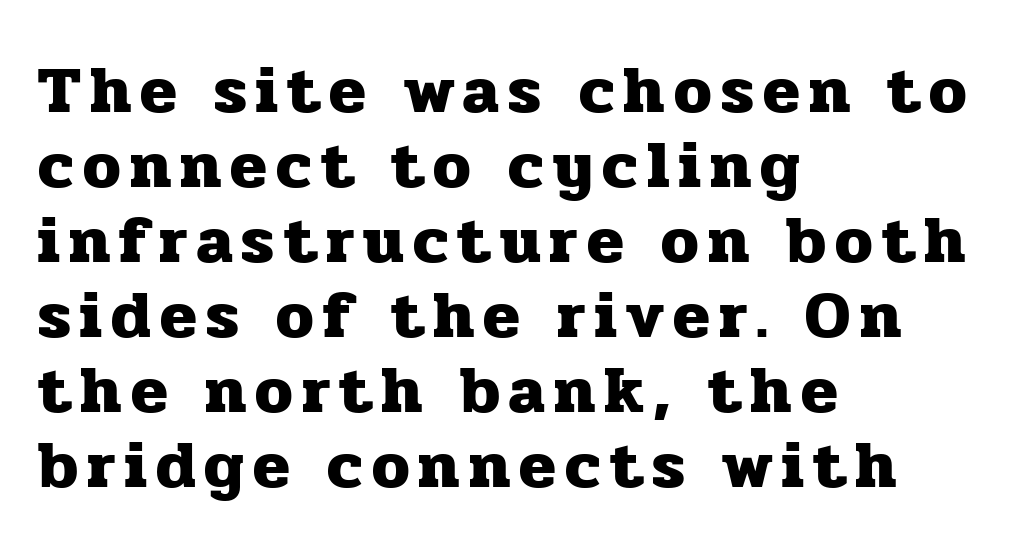
{"serif": "yes", "italic": "no", "bold": "yes", "weight": "heavy", "width": "normal", "stroke_contrast": "low", "x_height": "medium", "monospaced": "no", "underline": "no", "align": "left", "line_spacing": "tight", "line_spacing_ratio": 1.12, "glyph_px": 67}
